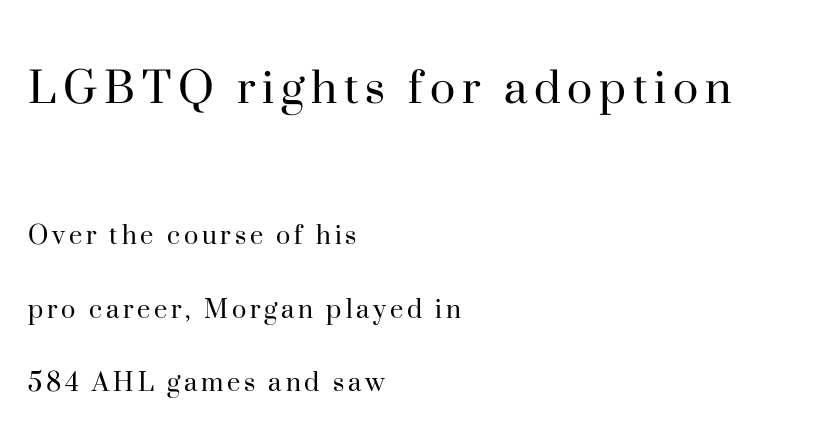
The image shows 53 px regular-weight serif type, upright; set left-aligned, loose line spacing (2.46x), not underlined; the first (top) block is 1.77x larger; high stroke contrast and a small x-height.
